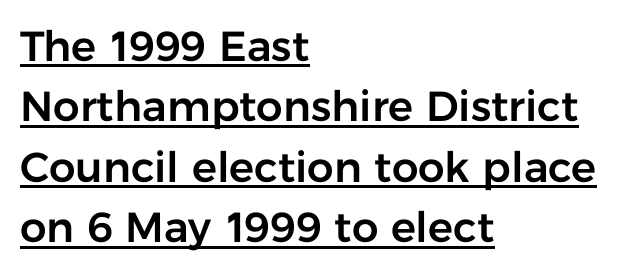
Q: Is the text italic (slanted)? A: No, it is upright.
Q: Is the typeface a serif or a sans-serif typeface? A: Sans-serif.
Q: Is the text underlined? A: Yes.
Q: How is the paragraph aligned? A: Left-aligned.
Q: Is the spacing between letters normal or unusually wide? A: Normal.
Q: Is the spacing between lines tight, normal or loose? A: Normal.
Q: Width (condensed, normal, or wide)? A: Normal.
Q: Stroke contrast? A: Low.
Q: x-height? A: Medium.
Q: Monospaced? A: No.
